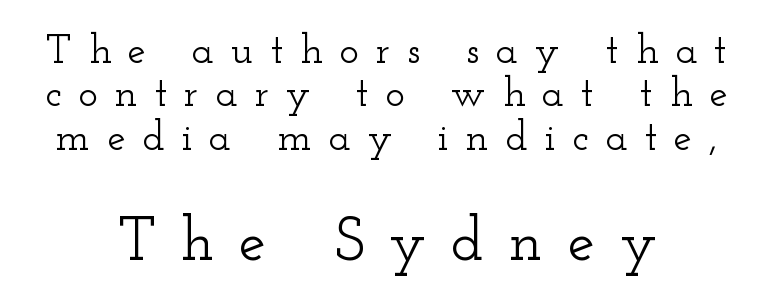
Q: Is the text italic (slanted)? A: No, it is upright.
Q: Is the typeface a serif or a sans-serif typeface? A: Serif.
Q: Is the text underlined? A: No.
Q: How is the paragraph aligned? A: Centered.
Q: Is the spacing between letters normal or unusually wide? A: Unusually wide.
Q: Is the spacing between lines tight, normal or loose? A: Tight.
Q: Which block of text is set in a larger size, the first (top) or the second (bottom)? A: The second (bottom) one.
Q: Width (condensed, normal, or wide)? A: Wide.
Q: Stroke contrast? A: Low.
Q: x-height? A: Small.
Q: Monospaced? A: No.
